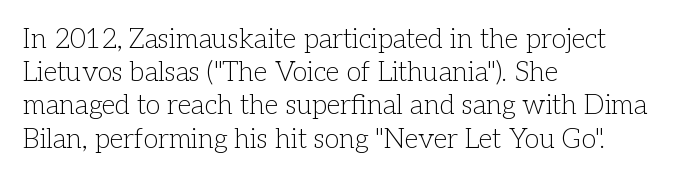
{"italic": "no", "bold": "no", "underline": "no", "align": "left", "line_spacing_ratio": 1.23, "letter_spacing": "normal", "letter_spacing_em": 0.0, "glyph_px": 27}
